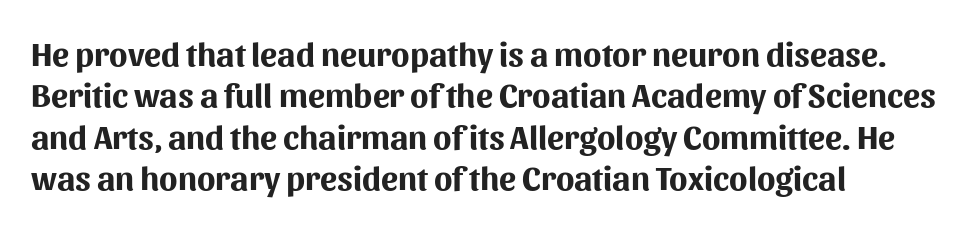
{"serif": "no", "italic": "no", "bold": "yes", "weight": "bold", "width": "normal", "stroke_contrast": "medium", "x_height": "medium", "monospaced": "no", "underline": "no", "align": "left", "line_spacing_ratio": 1.22, "letter_spacing": "normal", "letter_spacing_em": 0.0, "glyph_px": 34}
